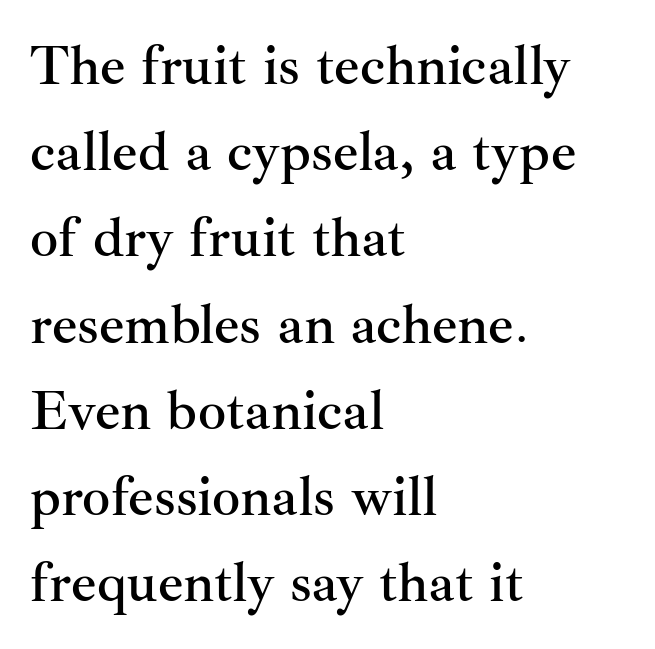
The ragged edge is on the right, which tells us the setting is flush left. Unmarked baselines from the first word to the last. You could not count columns in this text — the font is proportionally spaced. Type style note: has serifs. The block of text has a typical density, with ordinary space between rows.
